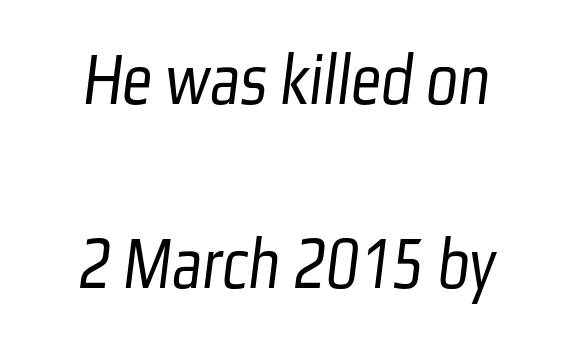
Which margin do the lines hug? Neither — every line sits in the middle. You could not count columns in this text — the font is proportionally spaced. Leading is clearly above the norm, producing a sparse column. The glyphs are unaccompanied by any horizontal stroke below them. The gaps between neighbouring characters are ordinary and unremarkable. To sum up the face: it is a sans, with no serifs.
